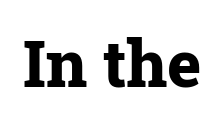
The image shows 65 px bold serif type, upright; set normal letter spacing, not underlined; low stroke contrast and a medium x-height.
